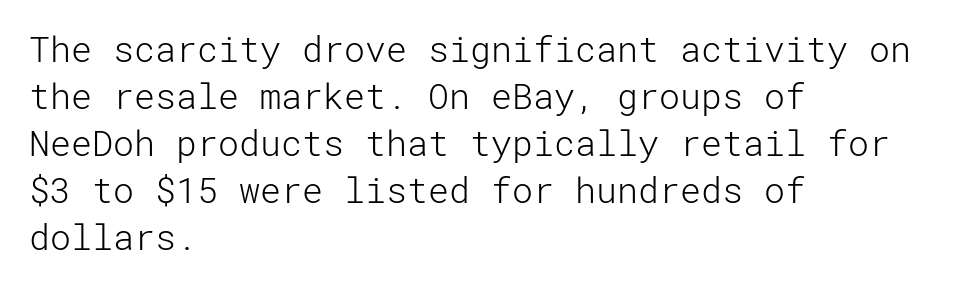
The image shows 35 px light sans-serif type, upright; set left-aligned, normal line spacing (1.34x), normal letter spacing, not underlined; low stroke contrast and a medium x-height.
